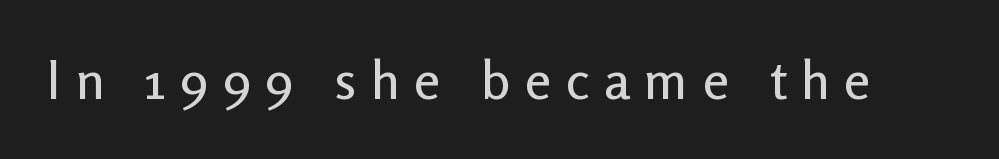
Tracking here is generous; glyphs stand well apart from one another. A typesetter would mark this as roman, not italic. The gap between lines stays unmarked. In terms of letterform style, serifs are entirely absent.
